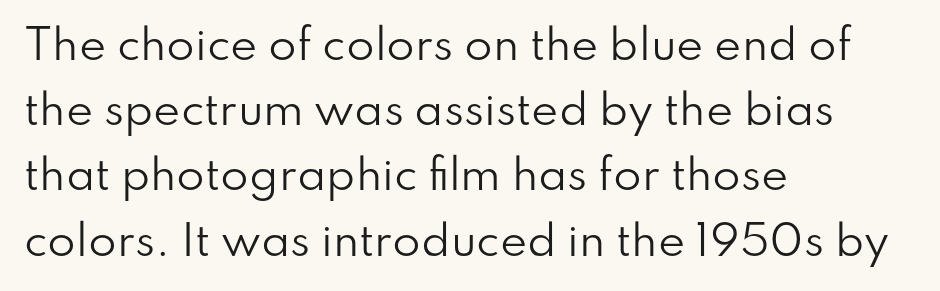
The image shows 41 px regular-weight sans-serif type, upright; set left-aligned, normal line spacing (1.59x), normal letter spacing, not underlined; low stroke contrast and a small x-height.
